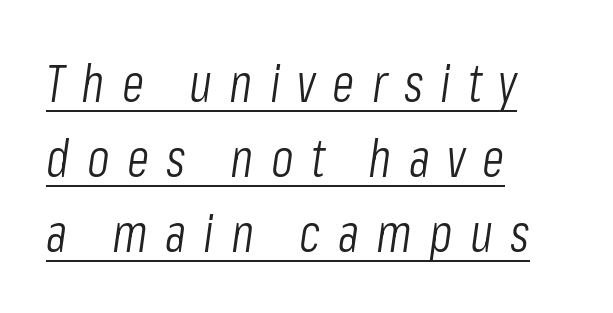
{"italic": "yes", "lean": "right", "slant_degrees": 8, "bold": "no", "weight": "light", "width": "condensed", "stroke_contrast": "low", "x_height": "medium", "monospaced": "no", "underline": "yes", "align": "left", "line_spacing": "normal", "line_spacing_ratio": 1.44, "letter_spacing": "wide", "letter_spacing_em": 0.33, "glyph_px": 52}
